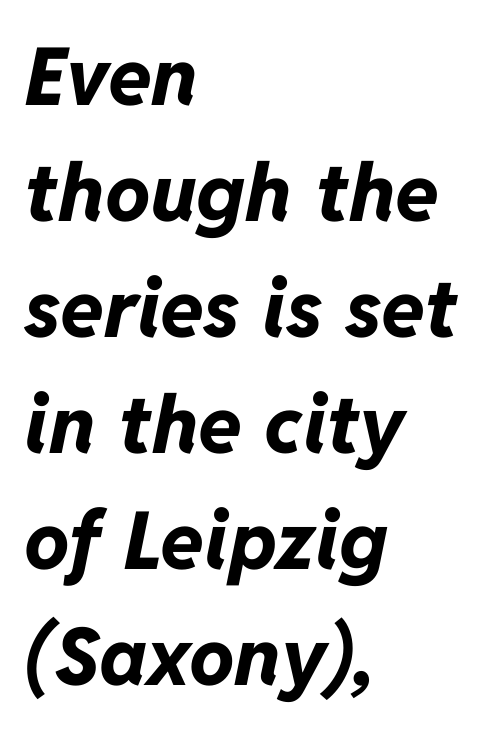
Q: Is the text bold? A: Yes.
Q: Is the text italic (slanted)? A: Yes, it leans right by about 11 degrees.
Q: Is the text underlined? A: No.
Q: How is the paragraph aligned? A: Left-aligned.
Q: Is the spacing between letters normal or unusually wide? A: Normal.
Q: Is the spacing between lines tight, normal or loose? A: Normal.
Q: Width (condensed, normal, or wide)? A: Normal.
Q: Stroke contrast? A: Low.
Q: x-height? A: Medium.
Q: Monospaced? A: No.
